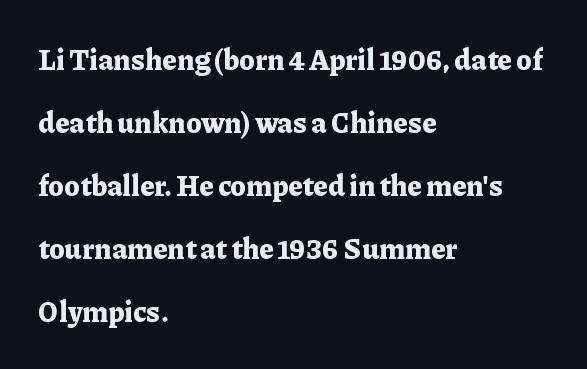
{"serif": "yes", "italic": "no", "bold": "yes", "weight": "bold", "width": "normal", "stroke_contrast": "low", "x_height": "medium", "monospaced": "no", "underline": "no", "align": "left", "line_spacing": "loose", "line_spacing_ratio": 2.25, "letter_spacing": "normal", "letter_spacing_em": 0.0, "glyph_px": 28}
